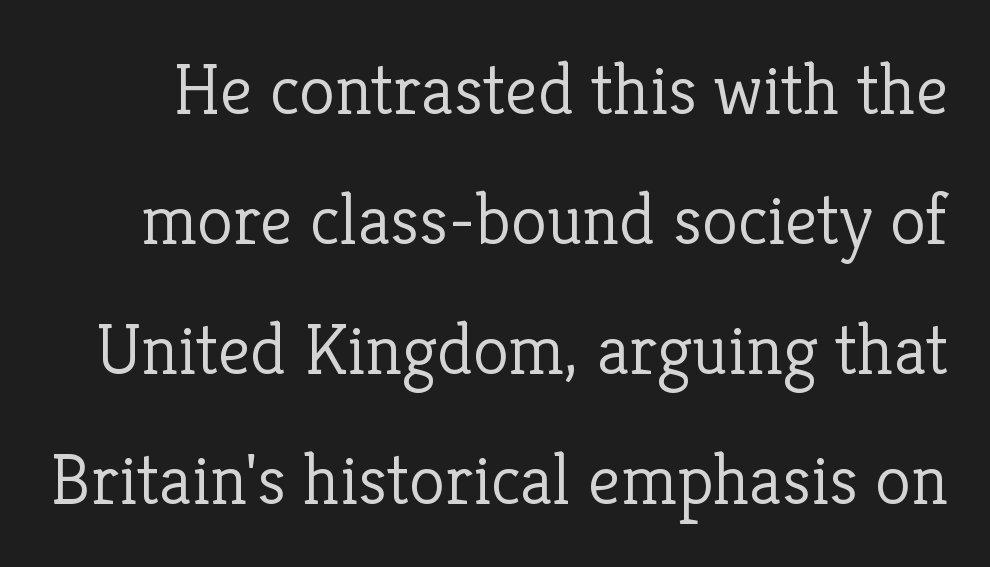
Spacing verdict: proportional, widths tailored to each character. Type style note: has serifs. The passage shown has conventional tracking throughout. The axis of the letterforms is exactly vertical. Letters rest on an invisible, unmarked baseline.
